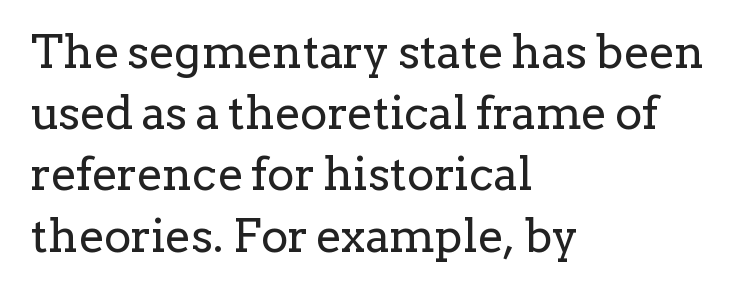
The image shows 46 px regular-weight serif type, upright; set left-aligned, normal line spacing (1.33x), normal letter spacing, not underlined; low stroke contrast and a medium x-height.
